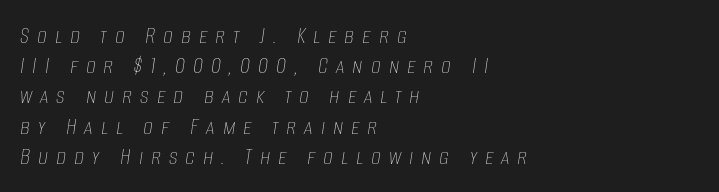
Short and long lines alike share a common starting point at left. The typography opts for an oblique posture over an upright one. The baseline area is clear. Heaviness? Minimal to ordinary, like unemphasized prose. Characters follow at a spacing far wider than the type designer built in.
